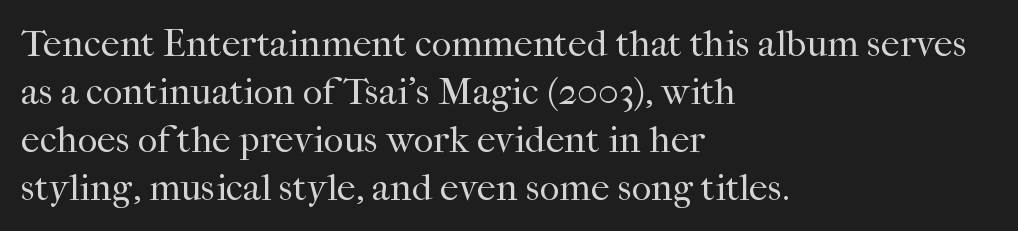
{"serif": "yes", "italic": "no", "bold": "no", "weight": "regular", "width": "normal", "stroke_contrast": "high", "x_height": "medium", "monospaced": "no", "underline": "no", "align": "left", "line_spacing": "normal", "line_spacing_ratio": 1.26, "letter_spacing": "normal", "letter_spacing_em": 0.0, "glyph_px": 38}
